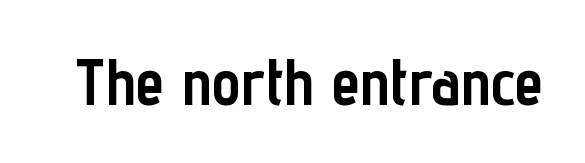
{"serif": "no", "italic": "no", "bold": "yes", "weight": "semibold", "width": "condensed", "stroke_contrast": "low", "x_height": "medium", "monospaced": "no", "underline": "no", "letter_spacing": "normal", "letter_spacing_em": 0.0, "glyph_px": 65}
